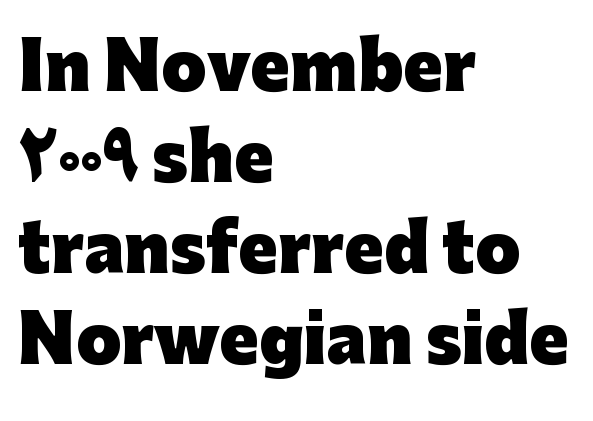
Q: Is the text bold? A: Yes.
Q: Is the text italic (slanted)? A: No, it is upright.
Q: Is the typeface a serif or a sans-serif typeface? A: Sans-serif.
Q: Is the text underlined? A: No.
Q: How is the paragraph aligned? A: Left-aligned.
Q: Is the spacing between letters normal or unusually wide? A: Normal.
Q: Is the spacing between lines tight, normal or loose? A: Normal.
Q: Width (condensed, normal, or wide)? A: Normal.
Q: Stroke contrast? A: Low.
Q: x-height? A: Medium.
Q: Monospaced? A: No.
